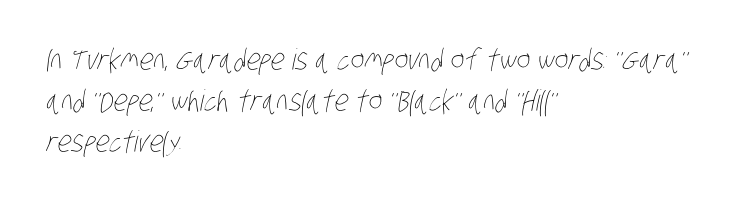
{"bold": "no", "weight": "thin", "width": "condensed", "stroke_contrast": "low", "x_height": "large", "monospaced": "no", "underline": "no", "align": "left", "line_spacing": "normal", "line_spacing_ratio": 1.42, "letter_spacing": "normal", "letter_spacing_em": 0.0, "glyph_px": 29}
